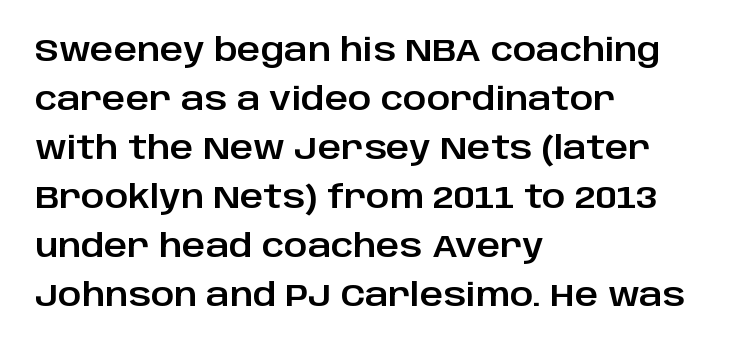
Q: Is the text italic (slanted)? A: No, it is upright.
Q: Is the typeface a serif or a sans-serif typeface? A: Sans-serif.
Q: Is the text underlined? A: No.
Q: How is the paragraph aligned? A: Left-aligned.
Q: Is the spacing between letters normal or unusually wide? A: Normal.
Q: Is the spacing between lines tight, normal or loose? A: Normal.
Q: Width (condensed, normal, or wide)? A: Normal.
Q: Stroke contrast? A: Low.
Q: x-height? A: Large.
Q: Monospaced? A: No.
